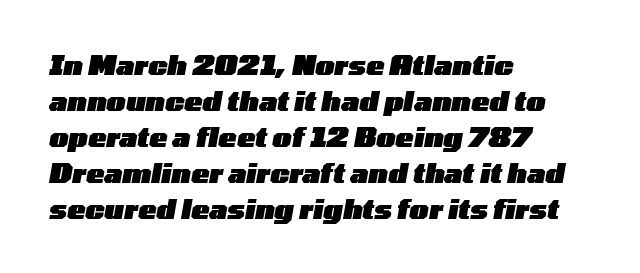
The image shows 27 px bold type, italic (leaning right); set left-aligned, normal line spacing (1.33x), normal letter spacing, not underlined.
